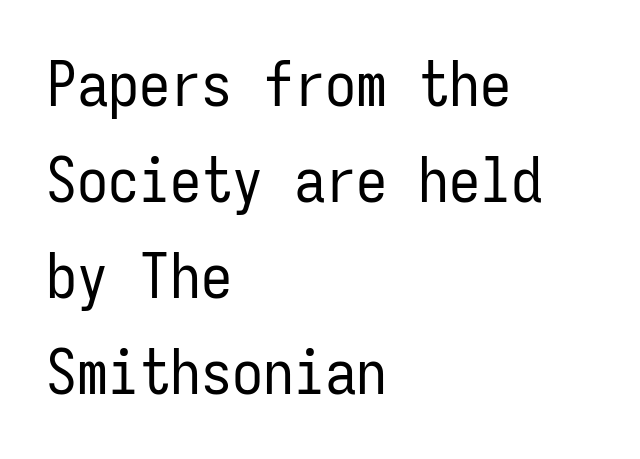
Q: Is the text bold? A: No.
Q: Is the text italic (slanted)? A: No, it is upright.
Q: Is the typeface a serif or a sans-serif typeface? A: Sans-serif.
Q: Is the text underlined? A: No.
Q: How is the paragraph aligned? A: Left-aligned.
Q: Is the spacing between letters normal or unusually wide? A: Normal.
Q: Is the spacing between lines tight, normal or loose? A: Normal.
Q: Width (condensed, normal, or wide)? A: Condensed.
Q: Stroke contrast? A: Low.
Q: x-height? A: Medium.
Q: Monospaced? A: Yes.
